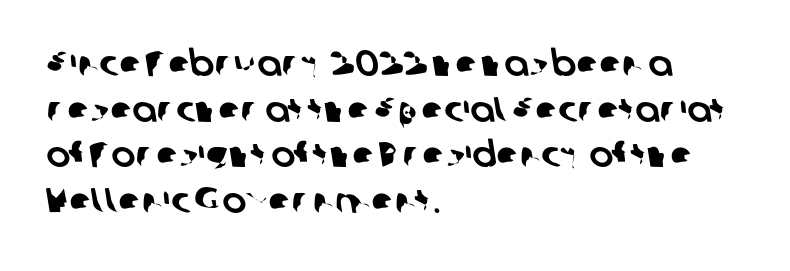
The image shows 36 px sans-serif type; set left-aligned, normal line spacing (1.27x), normal letter spacing, not underlined; low stroke contrast and a medium x-height.
